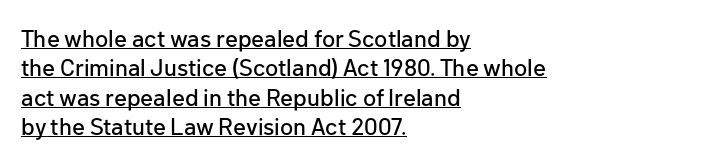
This sample uses plain, unmodified letter spacing. This rendering uses left alignment, leaving the right contour irregular. Designer's note — italics off, roman on. A typographer would call this underscored text.
